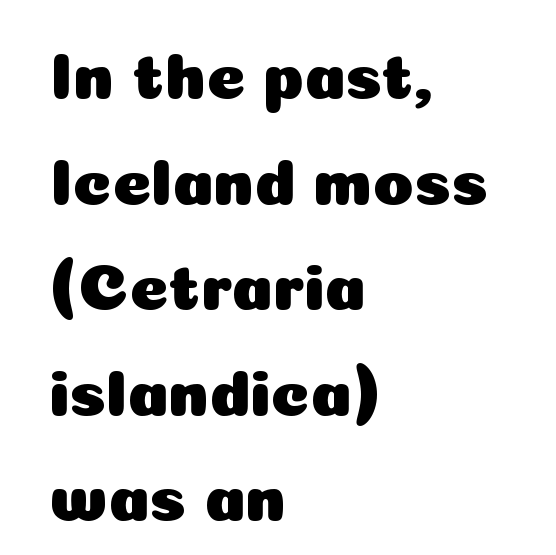
{"serif": "no", "italic": "no", "width": "normal", "stroke_contrast": "low", "x_height": "medium", "monospaced": "no", "underline": "no", "align": "left", "line_spacing": "normal", "line_spacing_ratio": 1.6, "letter_spacing": "normal", "letter_spacing_em": 0.0, "glyph_px": 66}
